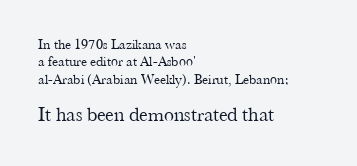
Q: Is the text bold? A: No.
Q: Is the text italic (slanted)? A: No, it is upright.
Q: Is the text underlined? A: No.
Q: How is the paragraph aligned? A: Left-aligned.
Q: Is the spacing between letters normal or unusually wide? A: Normal.
Q: Which block of text is set in a larger size, the first (top) or the second (bottom)? A: The second (bottom) one.
